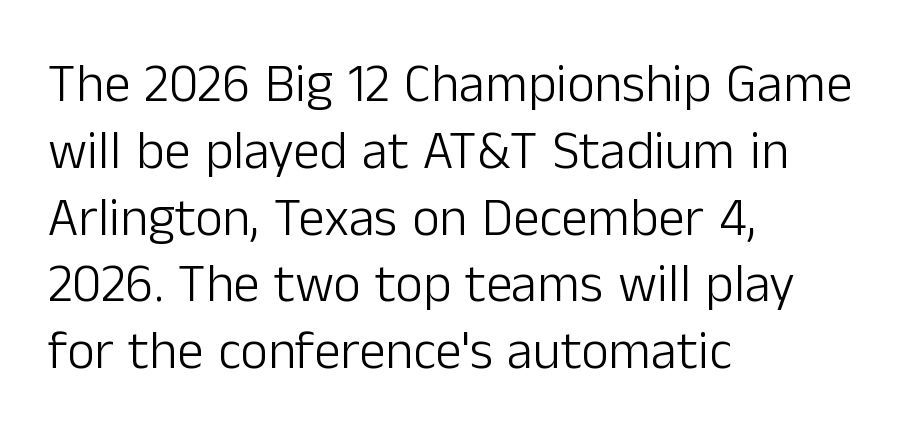
{"serif": "no", "italic": "no", "bold": "no", "weight": "light", "width": "normal", "stroke_contrast": "low", "x_height": "medium", "monospaced": "no", "underline": "no", "align": "left", "line_spacing": "normal", "line_spacing_ratio": 1.26, "letter_spacing": "normal", "letter_spacing_em": 0.0, "glyph_px": 53}
